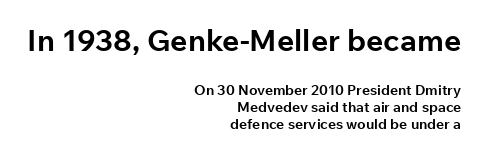
{"serif": "no", "italic": "no", "bold": "yes", "weight": "bold", "width": "normal", "stroke_contrast": "low", "x_height": "medium", "monospaced": "no", "underline": "no", "align": "right", "line_spacing_ratio": 1.2, "letter_spacing": "normal", "letter_spacing_em": 0.0, "larger_block": "first", "size_ratio": 2.14, "glyph_px": 30}
